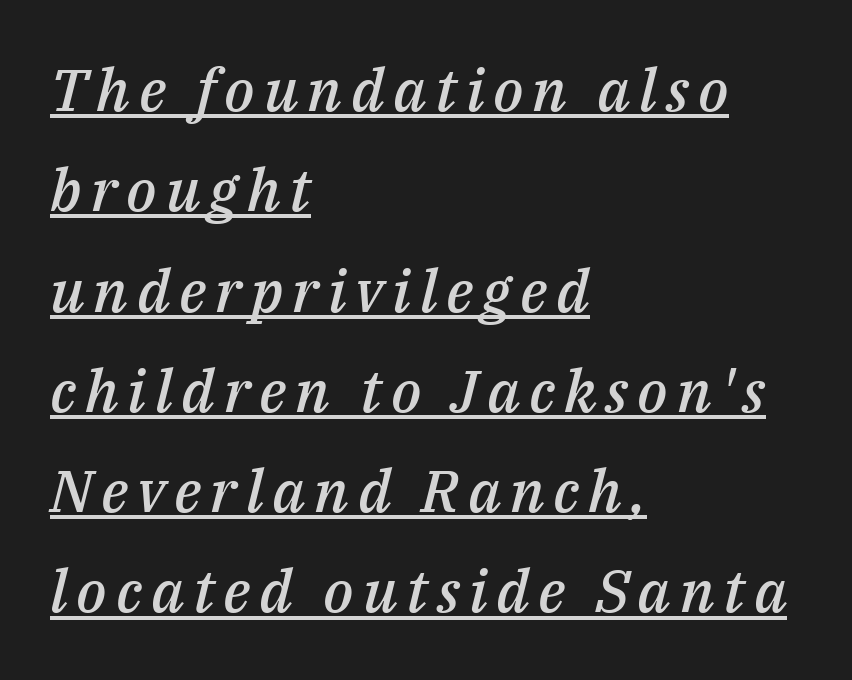
{"italic": "yes", "lean": "right", "slant_degrees": 14, "bold": "semi", "weight": "semibold", "width": "normal", "stroke_contrast": "medium", "x_height": "medium", "monospaced": "no", "underline": "yes", "align": "left", "line_spacing": "normal", "line_spacing_ratio": 1.7, "glyph_px": 59}
